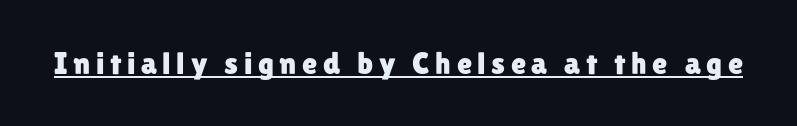
The image shows 31 px sans-serif type, upright; set underlined; low stroke contrast and a medium x-height.
